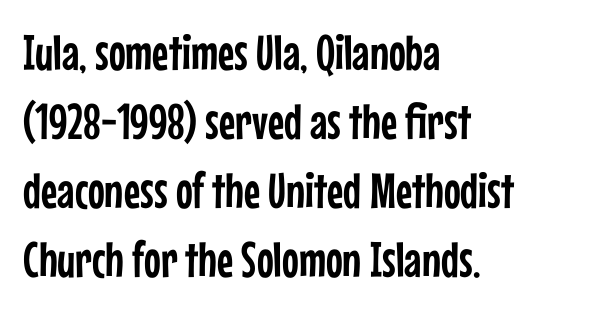
{"serif": "no", "italic": "no", "width": "condensed", "stroke_contrast": "low", "x_height": "medium", "monospaced": "no", "underline": "no", "align": "left", "line_spacing": "normal", "line_spacing_ratio": 1.38, "letter_spacing": "normal", "letter_spacing_em": 0.0, "glyph_px": 50}
